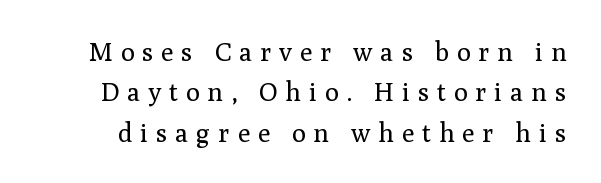
Rows of type keep a routine distance in the vertical direction. The words here are not underlined. Do the letters lean? They stand straight. The face used here is rendered with a markedly widened letterfit. Weight: not bold — regular or lighter.
